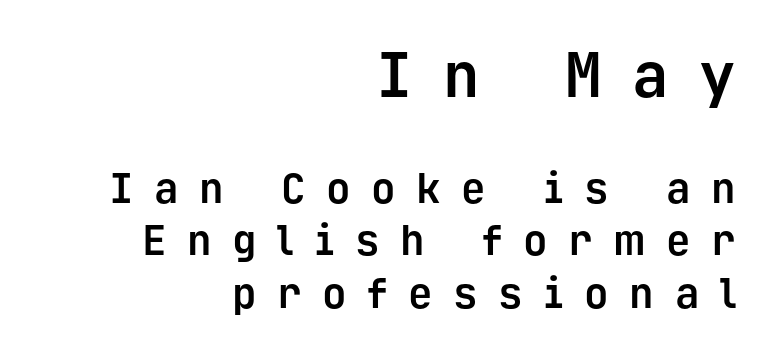
Every character here occupies the same horizontal width, giving the sample a typewriter-like rhythm. Alignment: flush right. These lines have a slow, spaced-out rhythm from letter to letter. Chunky letters — that's bold for sure. Descenders are the only things crossing below the line. Normally led — the rows are evenly, conventionally spaced.
